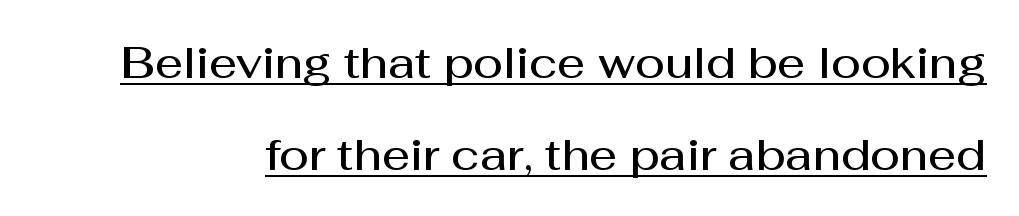
Q: Is the text bold? A: Semi-bold.
Q: Is the text italic (slanted)? A: No, it is upright.
Q: Is the typeface a serif or a sans-serif typeface? A: Sans-serif.
Q: Is the text underlined? A: Yes.
Q: Is the spacing between letters normal or unusually wide? A: Normal.
Q: Is the spacing between lines tight, normal or loose? A: Loose.
Q: Width (condensed, normal, or wide)? A: Normal.
Q: Stroke contrast? A: Medium.
Q: x-height? A: Medium.
Q: Monospaced? A: No.
